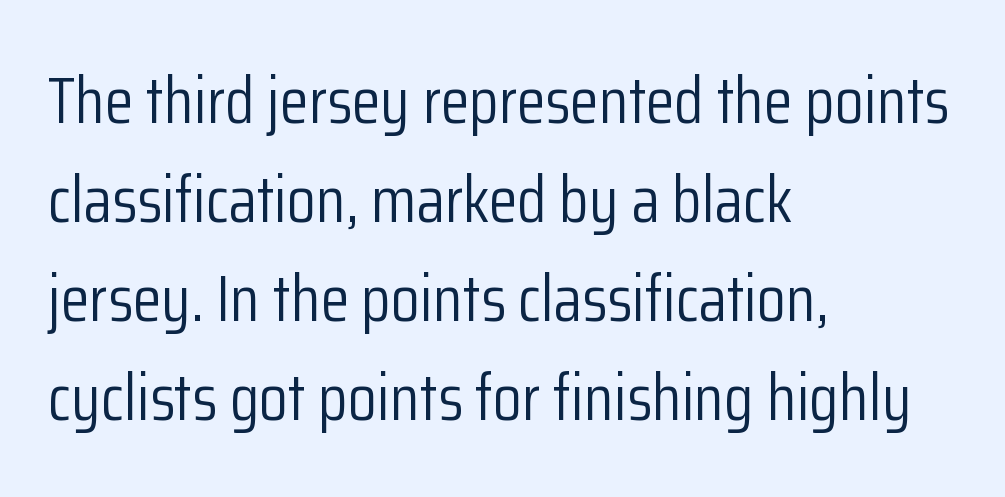
The image shows 66 px light, condensed sans-serif type, upright; set left-aligned, normal line spacing (1.5x), normal letter spacing, not underlined; low stroke contrast and a medium x-height.
